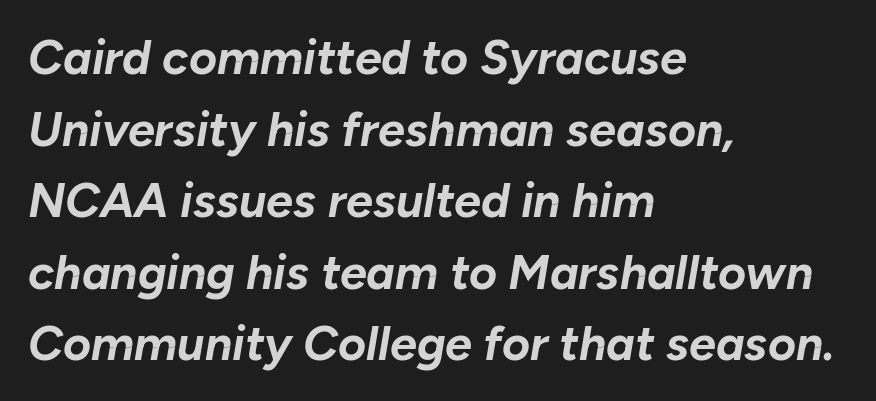
{"italic": "yes", "lean": "right", "slant_degrees": 10, "bold": "yes", "weight": "bold", "width": "normal", "stroke_contrast": "low", "x_height": "medium", "monospaced": "no", "underline": "no", "align": "left", "line_spacing": "normal", "line_spacing_ratio": 1.49, "letter_spacing": "normal", "letter_spacing_em": 0.0, "glyph_px": 48}
